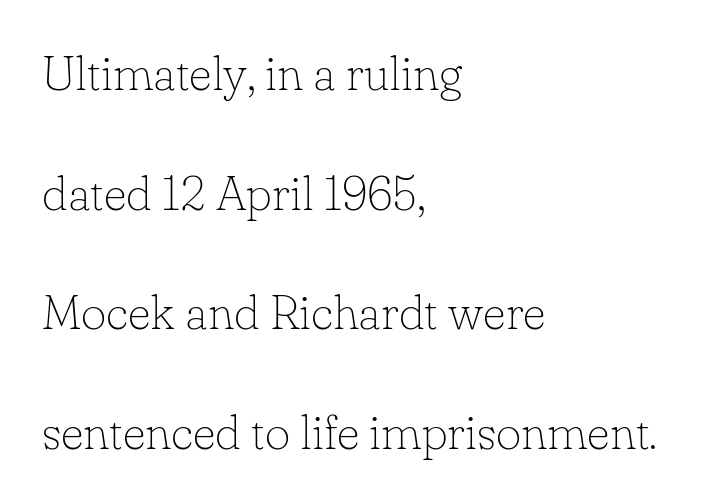
The image shows 49 px thin serif type, upright; set left-aligned, loose line spacing (2.44x), normal letter spacing, not underlined; low stroke contrast and a small x-height.
